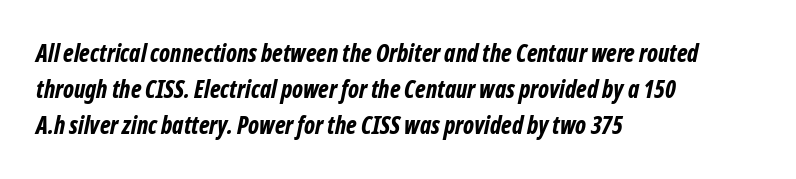
The image shows 24 px bold type, italic (leaning right); set left-aligned, normal line spacing (1.51x), normal letter spacing, not underlined.
